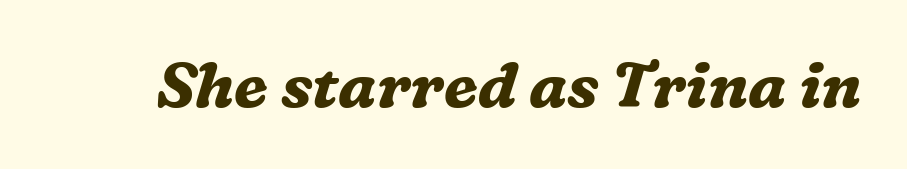
Underline: absent. The text carries the slant typical of an italic or oblique font. Letterform terminals end in serifs throughout the passage. The passage shown is emphatically bold. Compared with typical body copy, the letter spacing here is the same. Varying glyph widths throughout — classic text-font behaviour.
